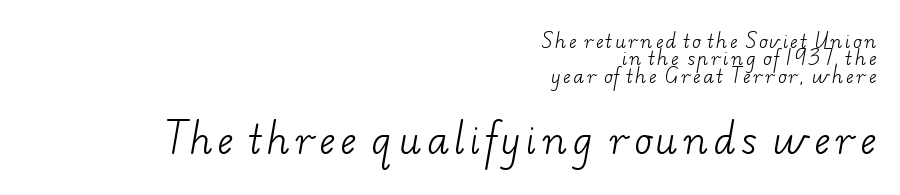
The image shows 37 px light, wide serif type; set right-aligned, tight line spacing (0.97x), not underlined; the second (bottom) block is 2.06x larger; low stroke contrast and a small x-height.
